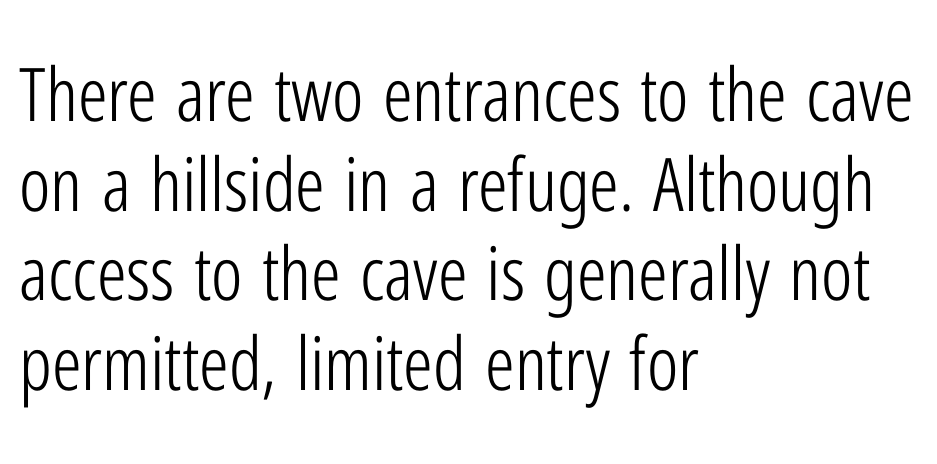
{"serif": "no", "italic": "no", "bold": "no", "weight": "light", "width": "condensed", "stroke_contrast": "low", "x_height": "medium", "monospaced": "no", "underline": "no", "align": "left", "line_spacing_ratio": 1.21, "letter_spacing": "normal", "letter_spacing_em": 0.0, "glyph_px": 74}
